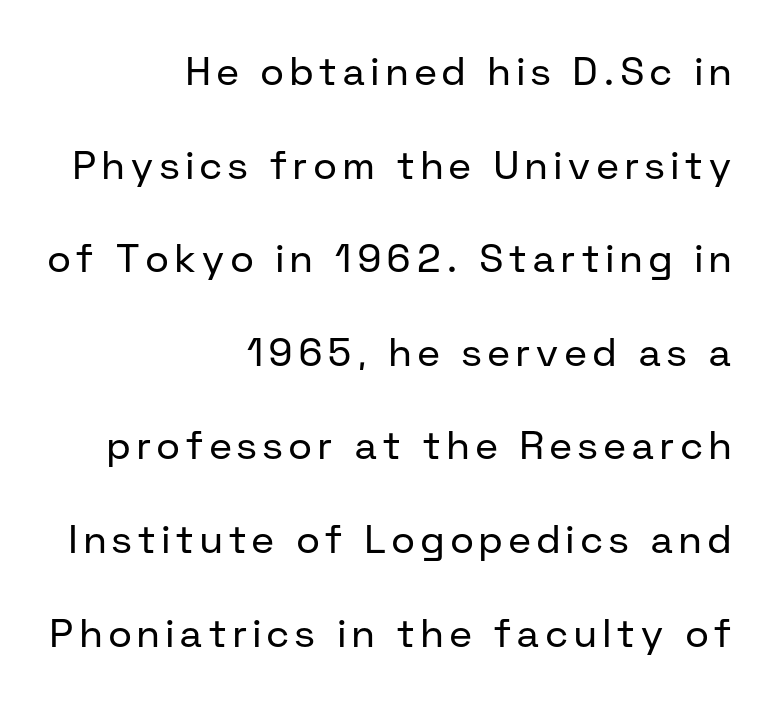
{"serif": "no", "italic": "no", "bold": "no", "weight": "regular", "width": "normal", "stroke_contrast": "low", "x_height": "medium", "monospaced": "no", "underline": "no", "align": "right", "line_spacing": "loose", "line_spacing_ratio": 2.4, "glyph_px": 39}
